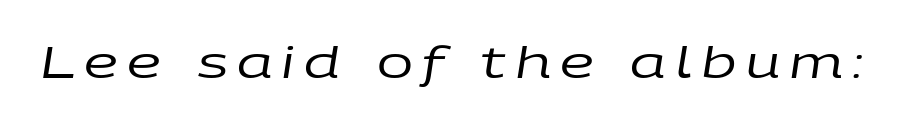
The image shows 43 px regular-weight, wide type, italic (leaning right); set unusually wide letter spacing (+0.21 em), not underlined; low stroke contrast and a large x-height.
